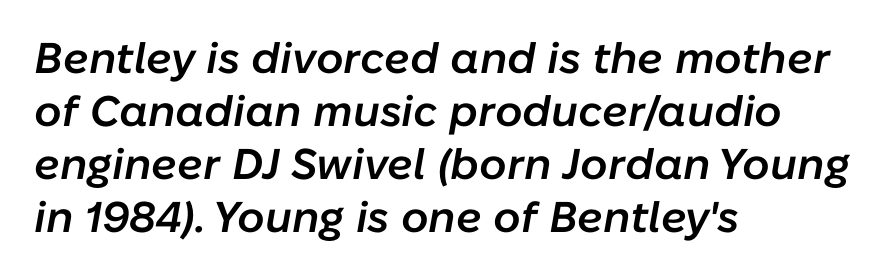
The image shows 43 px semibold type, italic (leaning right); set left-aligned, line spacing 1.23x, normal letter spacing, not underlined; low stroke contrast and a medium x-height.
